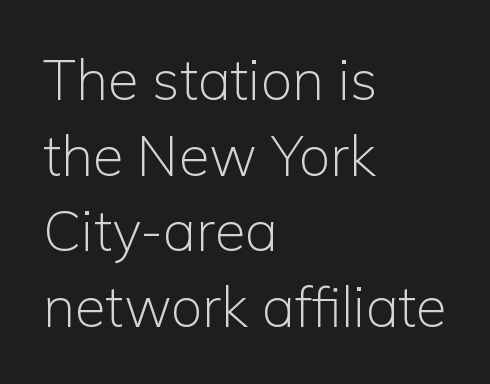
{"serif": "no", "italic": "no", "bold": "no", "weight": "light", "width": "normal", "stroke_contrast": "low", "x_height": "medium", "monospaced": "no", "underline": "no", "align": "left", "line_spacing": "normal", "line_spacing_ratio": 1.35, "letter_spacing": "normal", "letter_spacing_em": 0.0, "glyph_px": 56}
